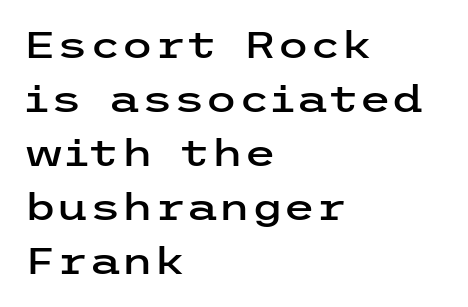
{"serif": "no", "italic": "no", "width": "wide", "stroke_contrast": "low", "x_height": "medium", "underline": "no", "align": "left", "line_spacing": "normal", "line_spacing_ratio": 1.46, "letter_spacing": "normal", "letter_spacing_em": 0.0, "glyph_px": 37}
